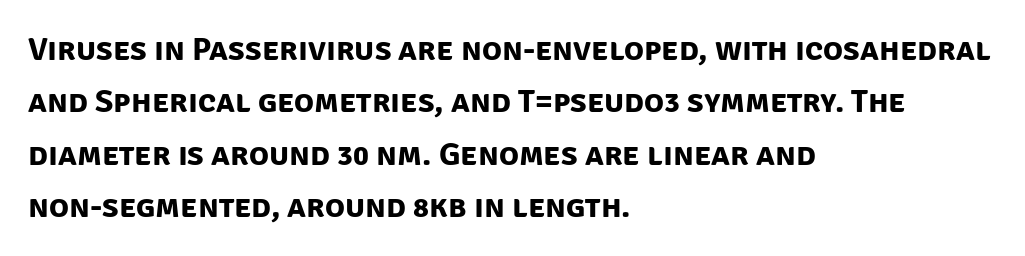
The type family on display is of the sans-serif kind. Students, this is bold: see how much ink each stroke carries. A typesetter would call this zero additional tracking. A typesetter would call this proportional, since set widths differ per character.
